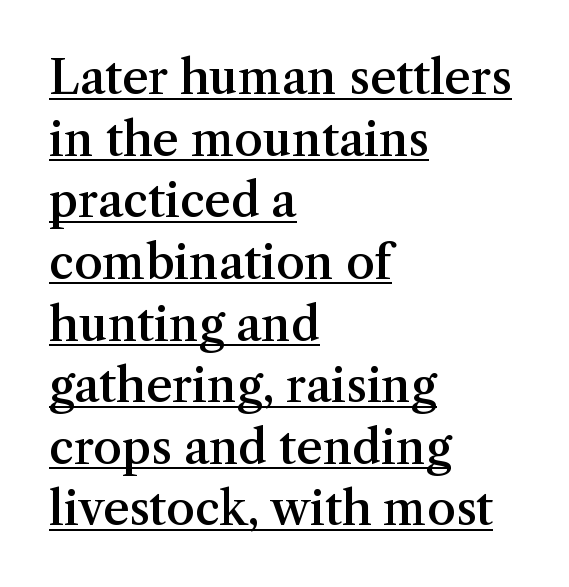
The image shows 46 px semibold serif type, upright; set left-aligned, normal line spacing (1.34x), normal letter spacing, underlined; medium stroke contrast and a medium x-height.
